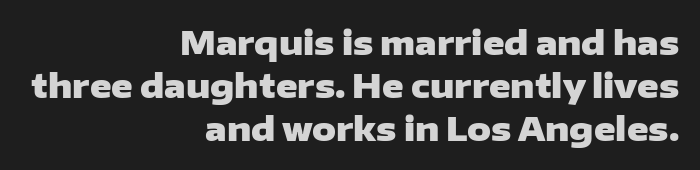
The image shows 33 px heavy, wide sans-serif type, upright; set right-aligned, normal line spacing (1.3x), normal letter spacing, not underlined; low stroke contrast and a medium x-height.
